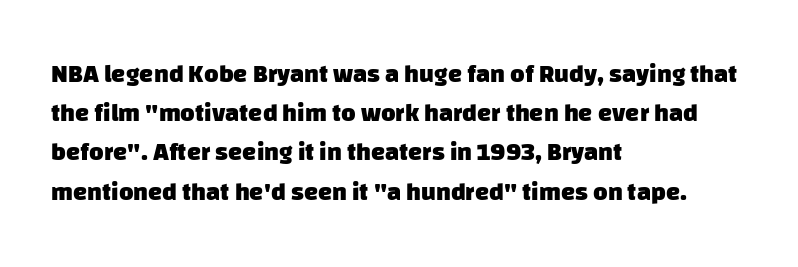
Q: Is the text bold? A: Yes.
Q: Is the text underlined? A: No.
Q: How is the paragraph aligned? A: Left-aligned.
Q: Is the spacing between letters normal or unusually wide? A: Normal.
Q: Is the spacing between lines tight, normal or loose? A: Normal.
